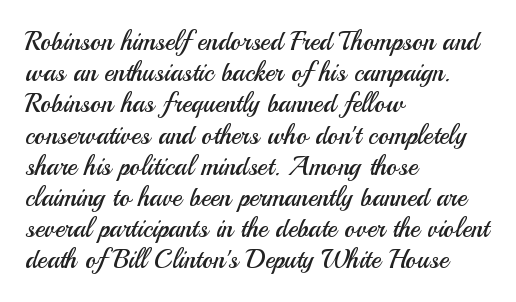
Q: Is the text bold? A: No.
Q: Is the text italic (slanted)? A: Yes.
Q: Is the text underlined? A: No.
Q: How is the paragraph aligned? A: Left-aligned.
Q: Is the spacing between letters normal or unusually wide? A: Normal.
